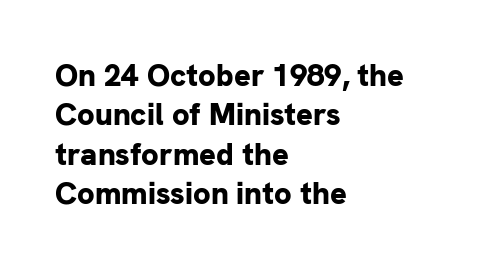
The typesetter chose a ragged-right arrangement here. A typesetter would call this zero additional tracking. A full-strength bold gives these letters their thick strokes. Nope, no serifs anywhere on these letters. Italic? Not at all — the glyphs are vertical. Do the characters align in a grid? No, the font is proportional.
